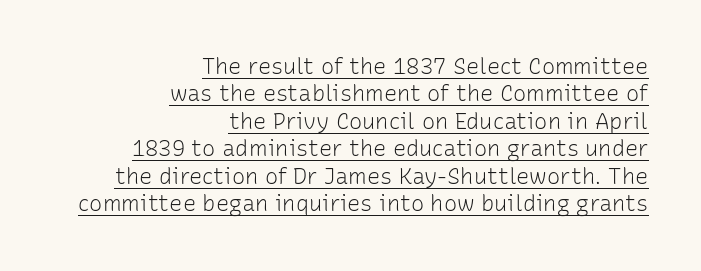
Honestly, the row spacing looks completely unremarkable. It's the straight-up-and-down kind of type. A typesetter would call this zero additional tracking. In CSS terms this would be text-align: right.
